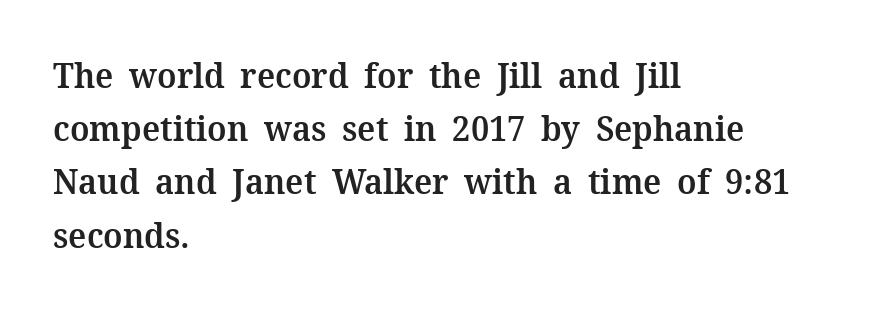
{"serif": "yes", "italic": "no", "bold": "semi", "weight": "semibold", "width": "normal", "stroke_contrast": "medium", "x_height": "medium", "monospaced": "no", "underline": "no", "align": "left", "line_spacing": "normal", "line_spacing_ratio": 1.52, "letter_spacing": "normal", "letter_spacing_em": 0.0, "glyph_px": 35}
